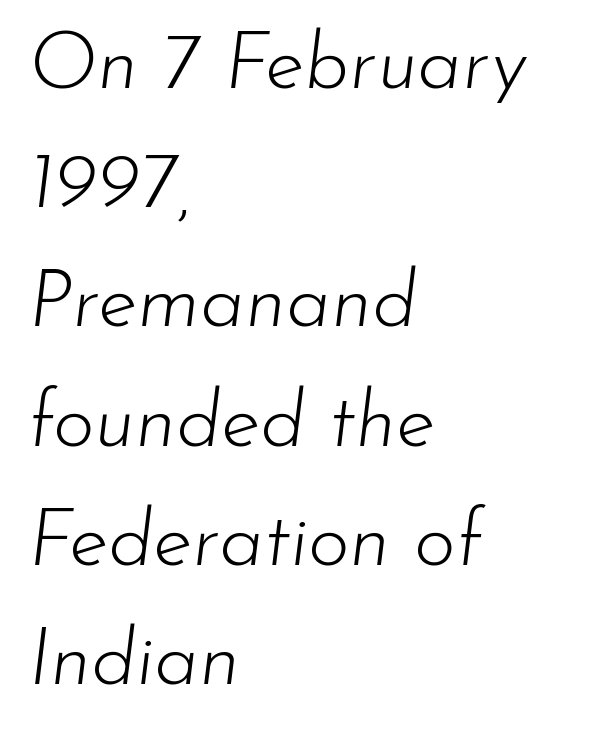
{"italic": "yes", "lean": "right", "slant_degrees": 7, "bold": "no", "weight": "light", "width": "normal", "stroke_contrast": "low", "x_height": "small", "monospaced": "no", "underline": "no", "align": "left", "line_spacing": "normal", "line_spacing_ratio": 1.49, "letter_spacing": "normal", "letter_spacing_em": 0.0, "glyph_px": 80}
